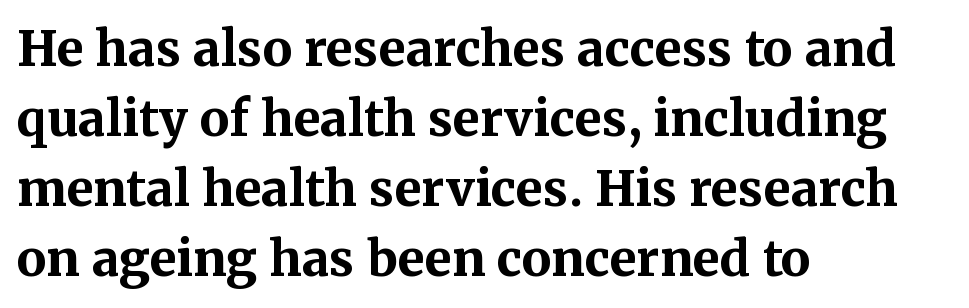
Nothing unusual about the tracking: characters are spaced as the font intends. Spacing verdict: proportional, widths tailored to each character. Leading: standard. Caption: multi-line text, flush left, ragged right. Nope, not italic — everything's standing straight. As a designer I'd log this as weight 700, bold.
